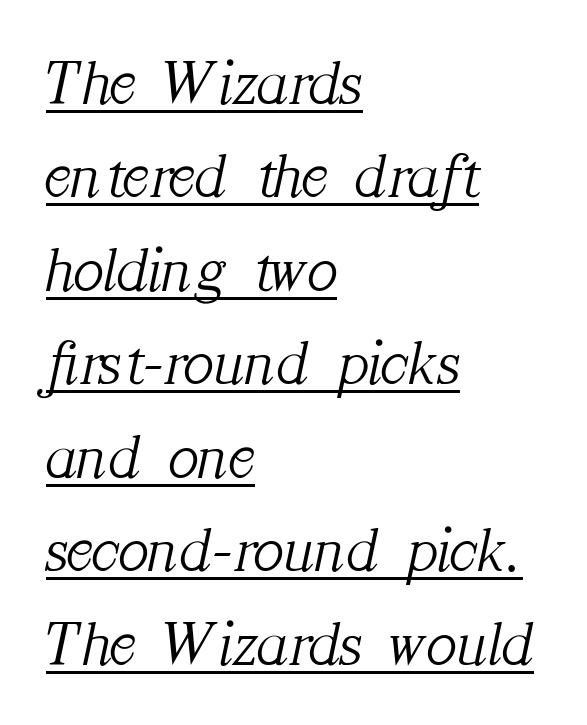
Q: Is the text bold? A: No.
Q: Is the text italic (slanted)? A: Yes, it leans right by about 12 degrees.
Q: Is the typeface a serif or a sans-serif typeface? A: Serif.
Q: Is the text underlined? A: Yes.
Q: How is the paragraph aligned? A: Left-aligned.
Q: Is the spacing between letters normal or unusually wide? A: Normal.
Q: Is the spacing between lines tight, normal or loose? A: Normal.
Q: Width (condensed, normal, or wide)? A: Normal.
Q: Stroke contrast? A: Medium.
Q: x-height? A: Medium.
Q: Monospaced? A: No.
